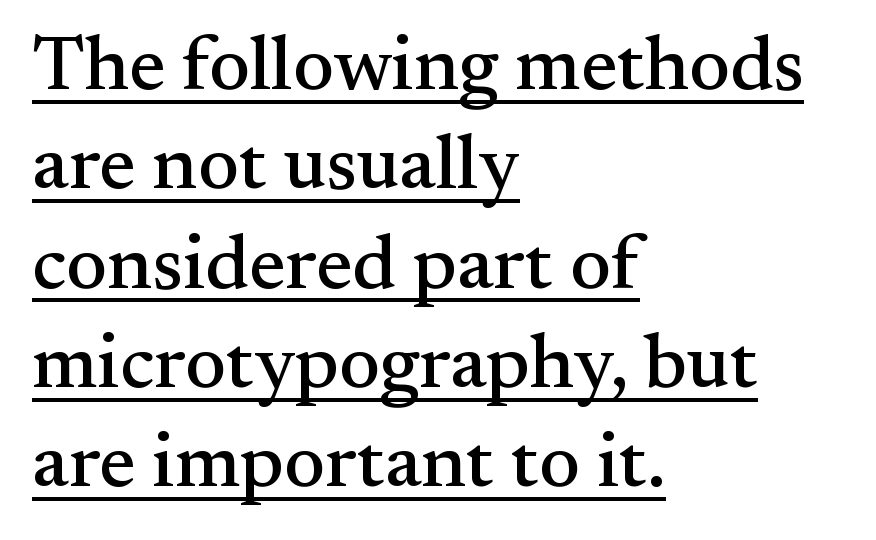
{"serif": "yes", "italic": "no", "width": "normal", "stroke_contrast": "medium", "x_height": "small", "monospaced": "no", "underline": "yes", "align": "left", "line_spacing": "normal", "line_spacing_ratio": 1.29, "letter_spacing": "normal", "letter_spacing_em": 0.0, "glyph_px": 77}
